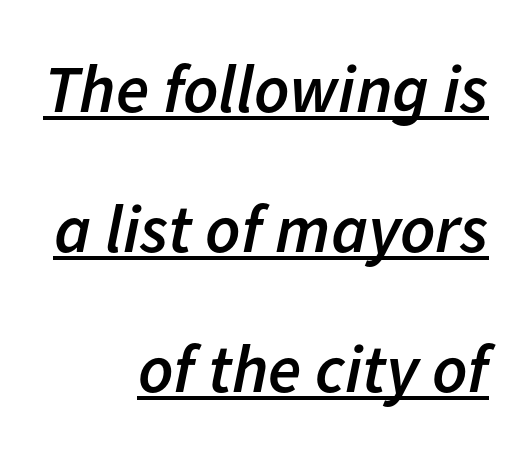
The image shows 68 px semibold type, italic (leaning right); set right-aligned, loose line spacing (2.06x), normal letter spacing, underlined; low stroke contrast and a medium x-height.
